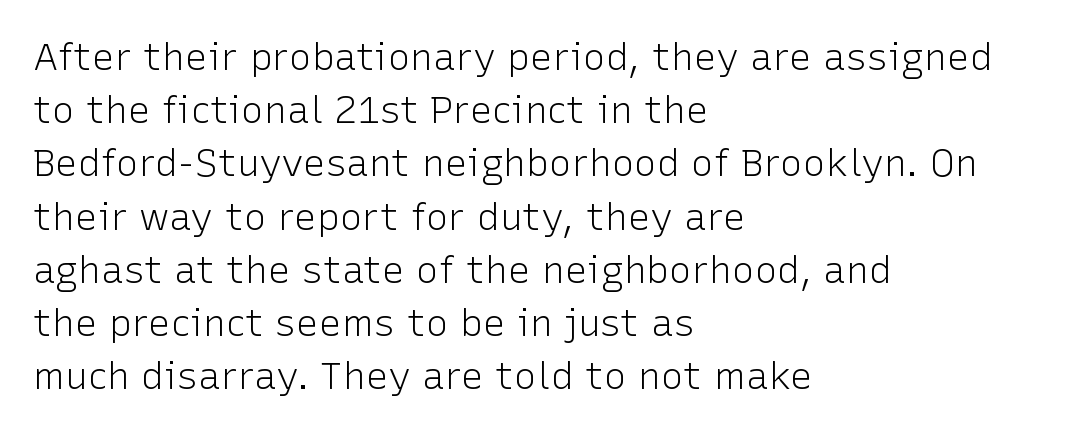
If you measured baseline to baseline, you'd find a middling distance. Is the block centered? No — it sits flush against the left margin. This rendering employs a face without finishing strokes, i.e., a sans-serif. The tracking reads as untouched default to a designer's eye. Has an underline been added? It has not. The rendering uses natural spacing where letterforms have individual widths.
